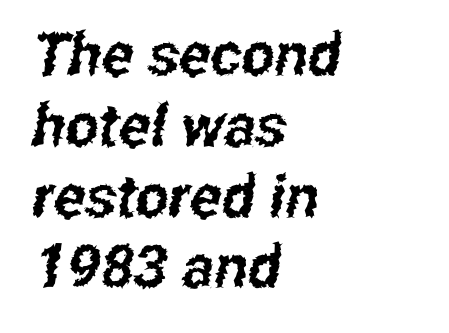
{"serif": "no", "width": "condensed", "stroke_contrast": "low", "x_height": "medium", "monospaced": "no", "underline": "no", "align": "left", "line_spacing_ratio": 1.2, "letter_spacing": "normal", "letter_spacing_em": 0.0, "glyph_px": 59}
